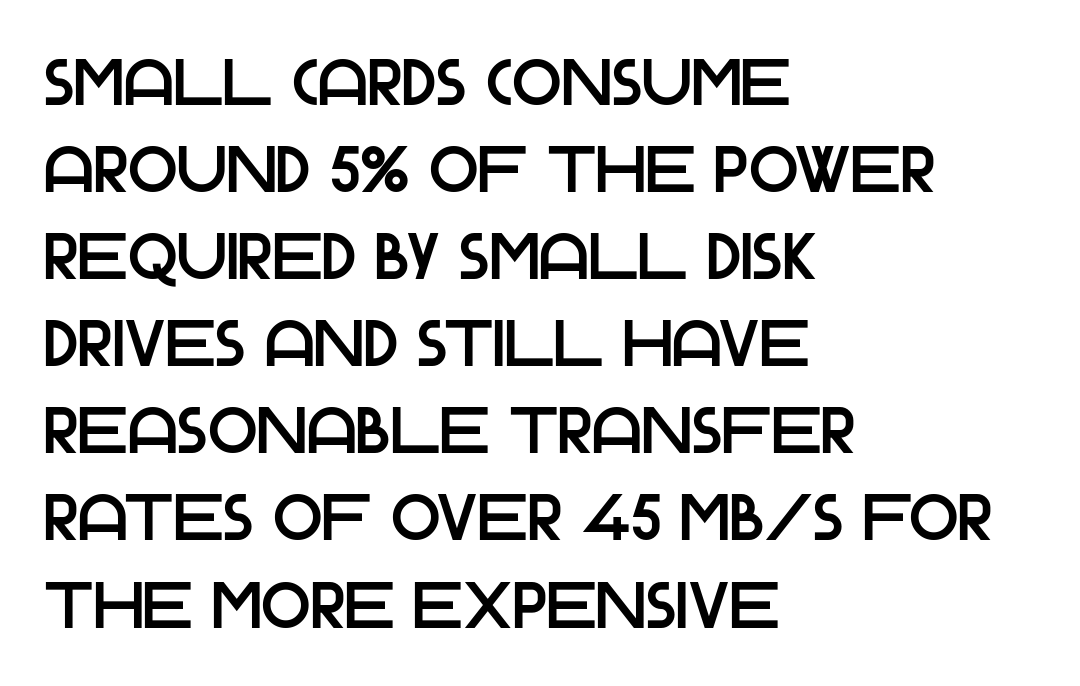
{"serif": "no", "italic": "no", "width": "normal", "stroke_contrast": "low", "x_height": "large", "monospaced": "no", "underline": "no", "align": "left", "line_spacing": "normal", "line_spacing_ratio": 1.34, "letter_spacing": "normal", "letter_spacing_em": 0.0, "glyph_px": 65}
